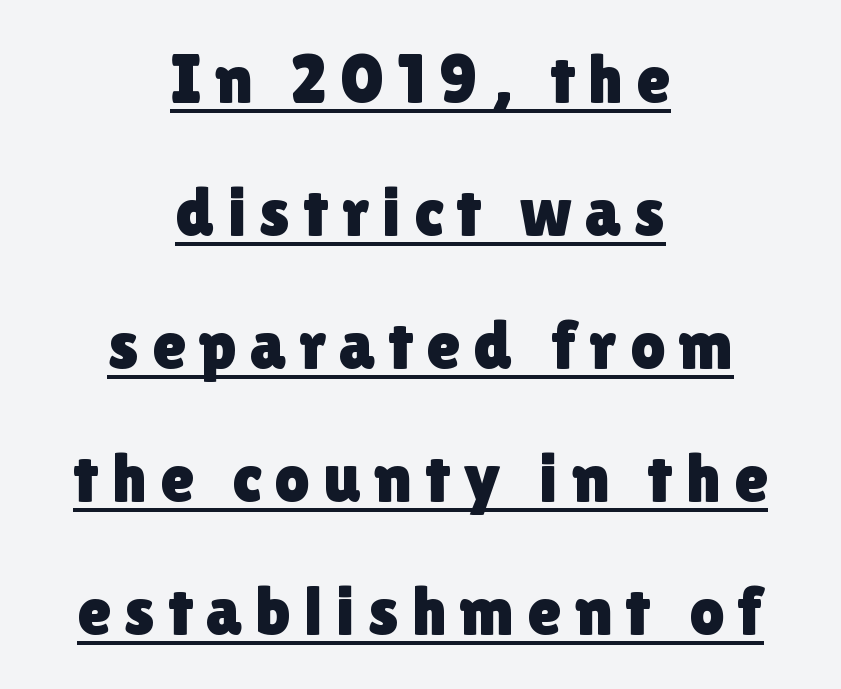
The image shows 70 px sans-serif type, upright; set centered, loose line spacing (1.9x), underlined; low stroke contrast and a medium x-height.
